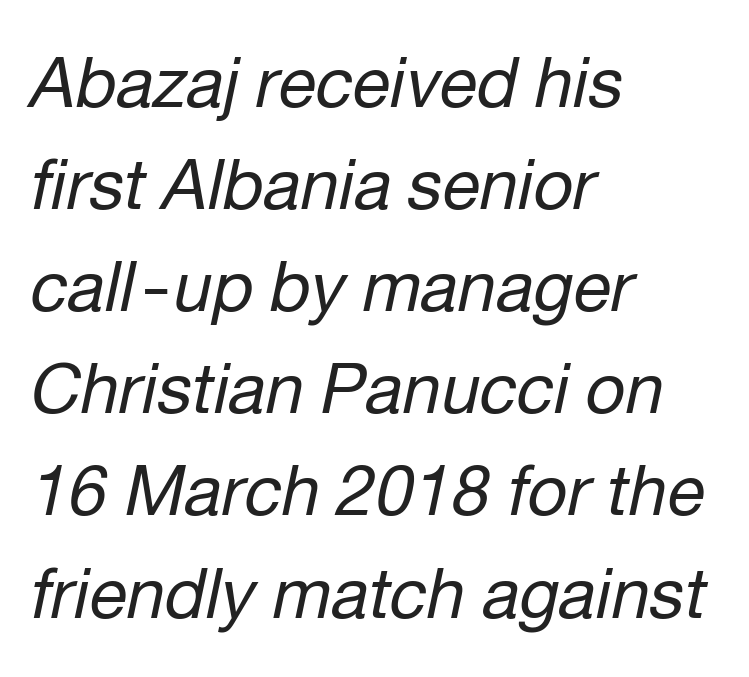
Q: Is the text bold? A: No.
Q: Is the text italic (slanted)? A: Yes, it leans right by about 12 degrees.
Q: Is the text underlined? A: No.
Q: How is the paragraph aligned? A: Left-aligned.
Q: Is the spacing between letters normal or unusually wide? A: Normal.
Q: Is the spacing between lines tight, normal or loose? A: Normal.
Q: Width (condensed, normal, or wide)? A: Normal.
Q: Stroke contrast? A: Low.
Q: x-height? A: Medium.
Q: Monospaced? A: No.
